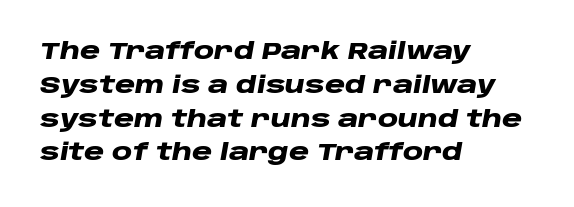
The image shows 23 px bold type, italic (leaning right); set left-aligned, normal line spacing (1.47x), normal letter spacing, not underlined.
